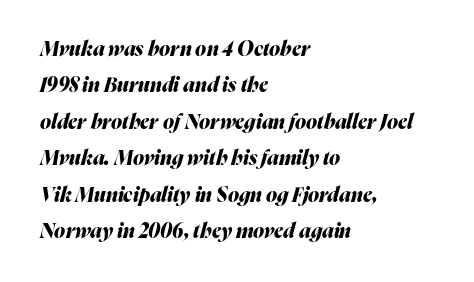
The image shows 20 px bold type, italic (leaning right); set left-aligned, line spacing 1.82x, normal letter spacing, not underlined.
